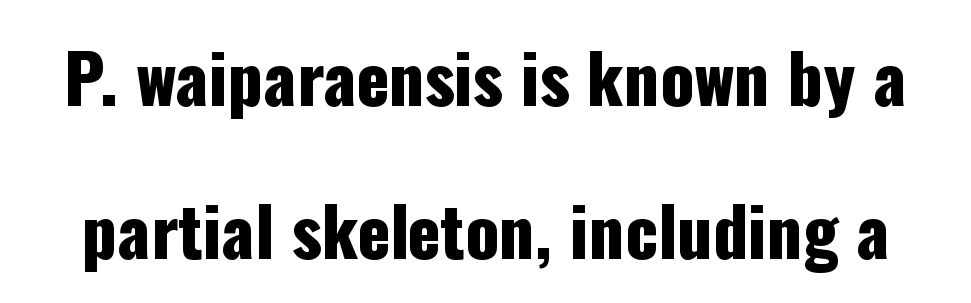
The image shows 68 px condensed sans-serif type, upright; set loose line spacing (2.25x), normal letter spacing, not underlined; low stroke contrast and a medium x-height.
